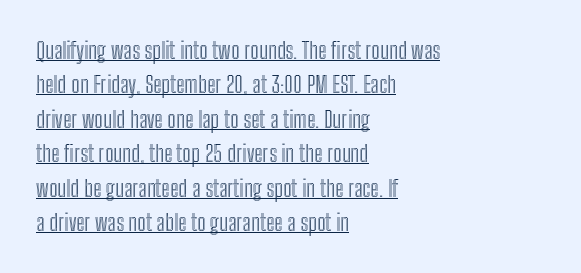
Q: Is the text italic (slanted)? A: No, it is upright.
Q: Is the text underlined? A: Yes.
Q: How is the paragraph aligned? A: Left-aligned.
Q: Is the spacing between letters normal or unusually wide? A: Normal.
Q: Is the spacing between lines tight, normal or loose? A: Normal.
